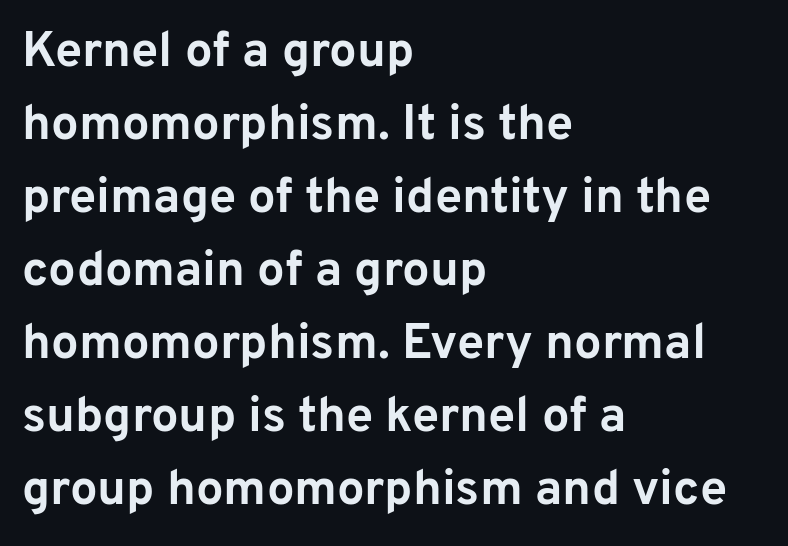
Q: Is the text bold? A: Yes.
Q: Is the text italic (slanted)? A: No, it is upright.
Q: Is the typeface a serif or a sans-serif typeface? A: Sans-serif.
Q: Is the text underlined? A: No.
Q: How is the paragraph aligned? A: Left-aligned.
Q: Is the spacing between letters normal or unusually wide? A: Normal.
Q: Is the spacing between lines tight, normal or loose? A: Normal.
Q: Width (condensed, normal, or wide)? A: Normal.
Q: Stroke contrast? A: Low.
Q: x-height? A: Medium.
Q: Monospaced? A: No.
